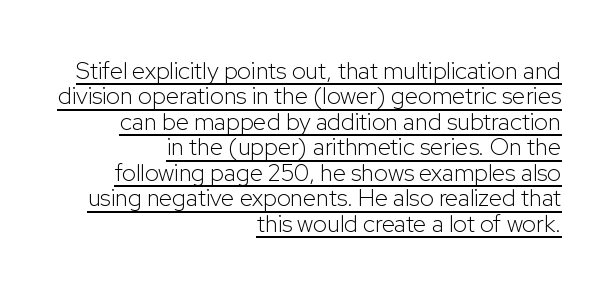
Cramped leading. Horizontally, the lines are justified to the trailing edge only. You can tell it's not italic because the verticals are truly vertical. Stems and bowls with no extra thickness — not bold.
